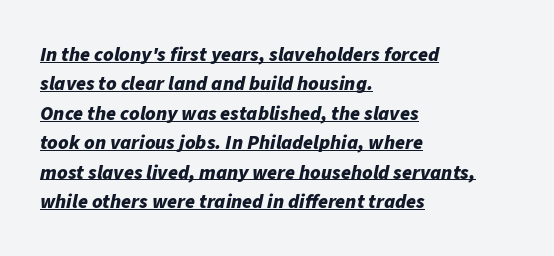
{"italic": "yes", "lean": "right", "slant_degrees": 11, "bold": "yes", "underline": "yes", "align": "left", "line_spacing": "normal", "line_spacing_ratio": 1.47, "letter_spacing": "normal", "letter_spacing_em": 0.0, "glyph_px": 20}
